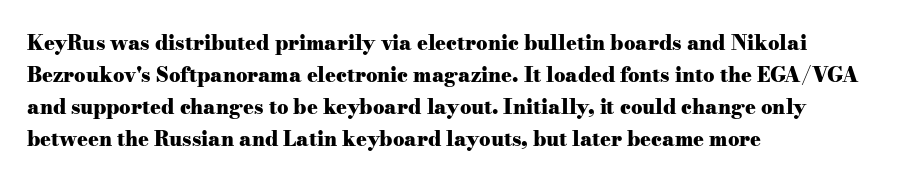
The passage shown is emphatically bold. Clear beneath every line of the passage. Characters remain perfectly vertical along every line. These lines sit exactly where default settings would place them. The horizontal fit of the characters is conventional and even. Each line starts at the same left margin while the right side varies.
